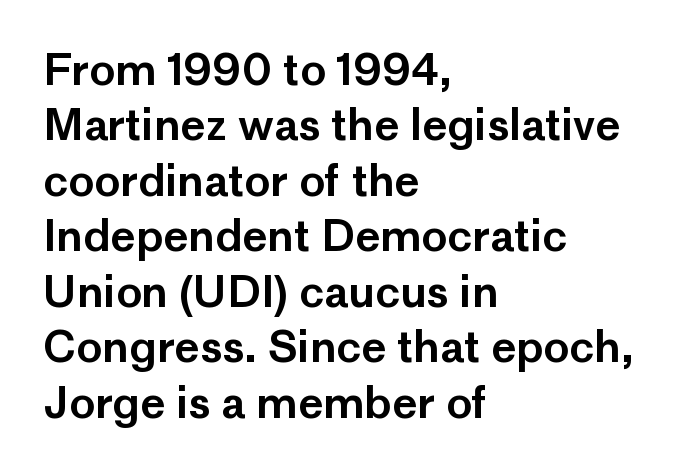
The lettering stays uniformly vertical, giving the passage a roman look. Glyph-to-glyph distance matches everyday printed text. Baseline-to-baseline distance is the conventional proportion of letter height. The passage shown is typed in a proportional face where columns would drift.
